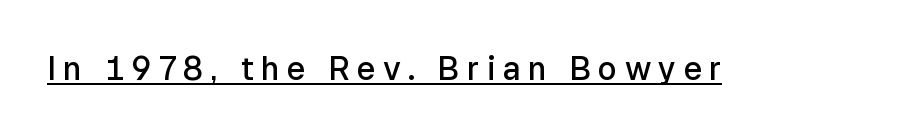
Loose tracking; the words dissolve into strings of separated letters. The string is rendered with underlining switched on. The glyphs have the mass of a demibold cut, below bold. These lines are rendered in a variable-pitch font.
